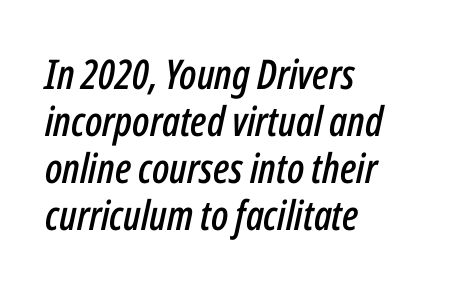
Q: Is the text italic (slanted)? A: Yes, it leans right by about 12 degrees.
Q: Is the text underlined? A: No.
Q: How is the paragraph aligned? A: Left-aligned.
Q: Is the spacing between letters normal or unusually wide? A: Normal.
Q: Is the spacing between lines tight, normal or loose? A: Tight.
Q: Width (condensed, normal, or wide)? A: Condensed.
Q: Stroke contrast? A: Low.
Q: x-height? A: Medium.
Q: Monospaced? A: No.
